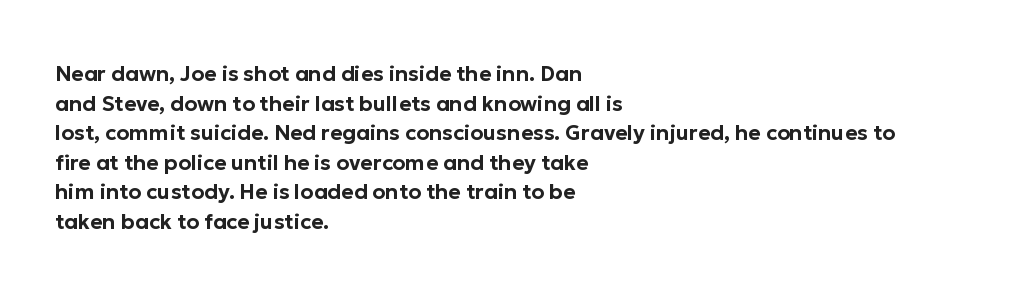
The image shows 21 px text type, upright; set left-aligned, normal line spacing (1.41x), normal letter spacing, not underlined.
